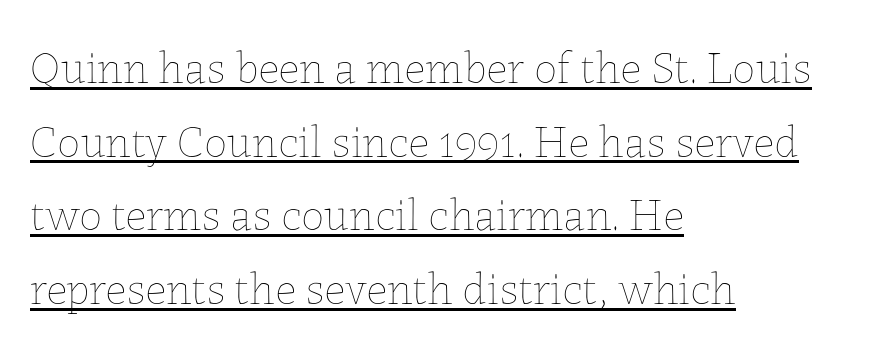
{"italic": "no", "bold": "no", "weight": "thin", "width": "normal", "stroke_contrast": "low", "x_height": "medium", "monospaced": "no", "underline": "yes", "align": "left", "line_spacing": "normal", "line_spacing_ratio": 1.6, "letter_spacing": "normal", "letter_spacing_em": 0.0, "glyph_px": 46}
